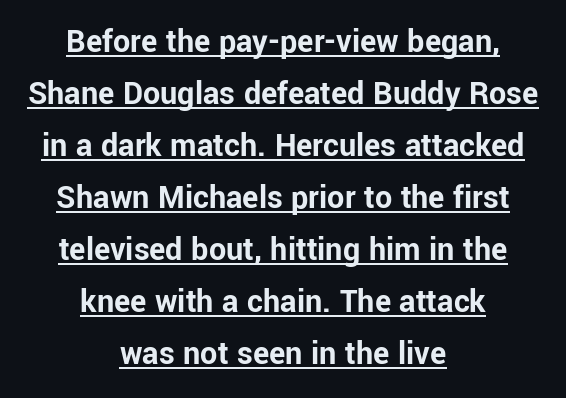
{"serif": "no", "italic": "no", "bold": "yes", "weight": "bold", "width": "normal", "stroke_contrast": "low", "x_height": "medium", "monospaced": "no", "underline": "yes", "align": "center", "line_spacing": "normal", "line_spacing_ratio": 1.53, "letter_spacing": "normal", "letter_spacing_em": 0.0, "glyph_px": 34}
